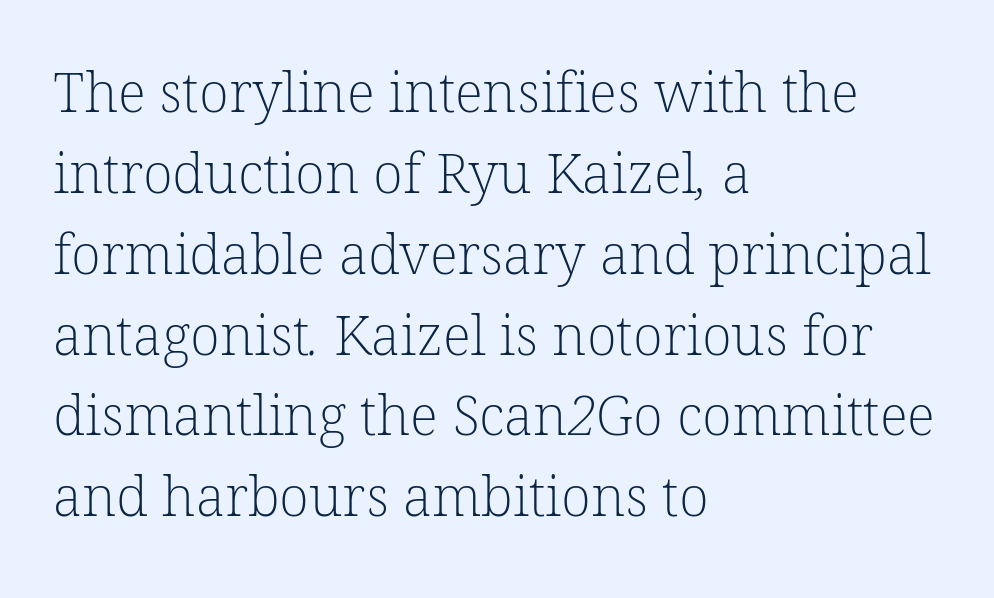
{"serif": "yes", "bold": "no", "weight": "light", "width": "normal", "stroke_contrast": "low", "x_height": "medium", "monospaced": "no", "underline": "no", "align": "left", "line_spacing": "normal", "line_spacing_ratio": 1.47, "letter_spacing": "normal", "letter_spacing_em": 0.0, "glyph_px": 55}
